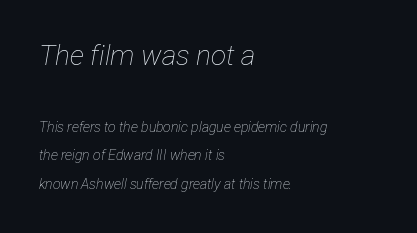
Descenders are the only things crossing below the line. Ink coverage per letter is moderate at most. Honestly, the rows look like they've been pulled way apart. Type size steps down from the first block to the second. All the whitespace from short lines collects on the right.
